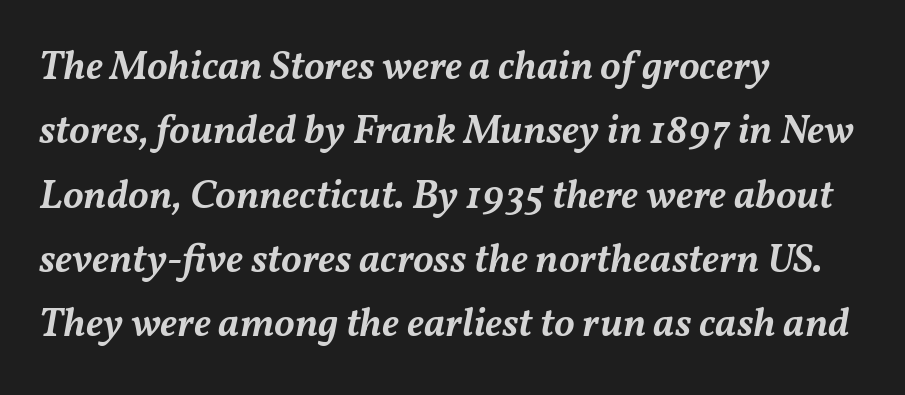
Visually the block forms a straight wall on the left and a jagged coastline on the right. Plain, unruled lines of type. Does the weight exceed regular? Yes, but only to semibold. Is the letter spacing exaggerated? No — it looks like the ordinary default. Spacing verdict: proportional, widths tailored to each character.
